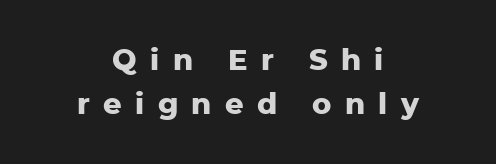
{"serif": "no", "italic": "no", "bold": "yes", "weight": "heavy", "width": "normal", "stroke_contrast": "low", "x_height": "medium", "monospaced": "no", "underline": "no", "align": "center", "line_spacing": "normal", "line_spacing_ratio": 1.53, "letter_spacing": "wide", "letter_spacing_em": 0.46, "glyph_px": 29}
